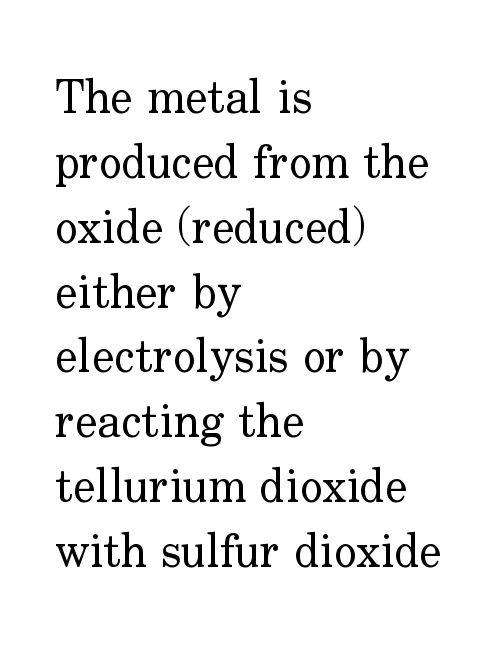
{"serif": "yes", "italic": "no", "bold": "no", "weight": "regular", "width": "normal", "stroke_contrast": "low", "x_height": "small", "monospaced": "no", "underline": "no", "align": "left", "line_spacing": "normal", "line_spacing_ratio": 1.38, "letter_spacing": "normal", "letter_spacing_em": 0.0, "glyph_px": 47}
